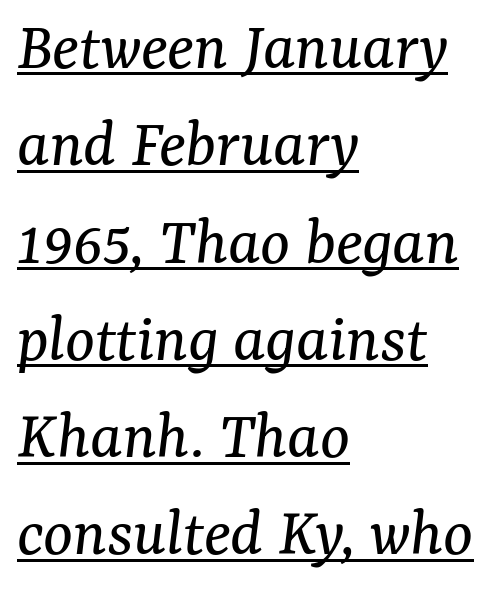
{"serif": "yes", "italic": "yes", "lean": "right", "slant_degrees": 7, "bold": "no", "weight": "regular", "width": "normal", "stroke_contrast": "medium", "x_height": "medium", "monospaced": "no", "underline": "yes", "align": "left", "line_spacing": "normal", "line_spacing_ratio": 1.39, "letter_spacing": "normal", "letter_spacing_em": 0.0, "glyph_px": 70}
